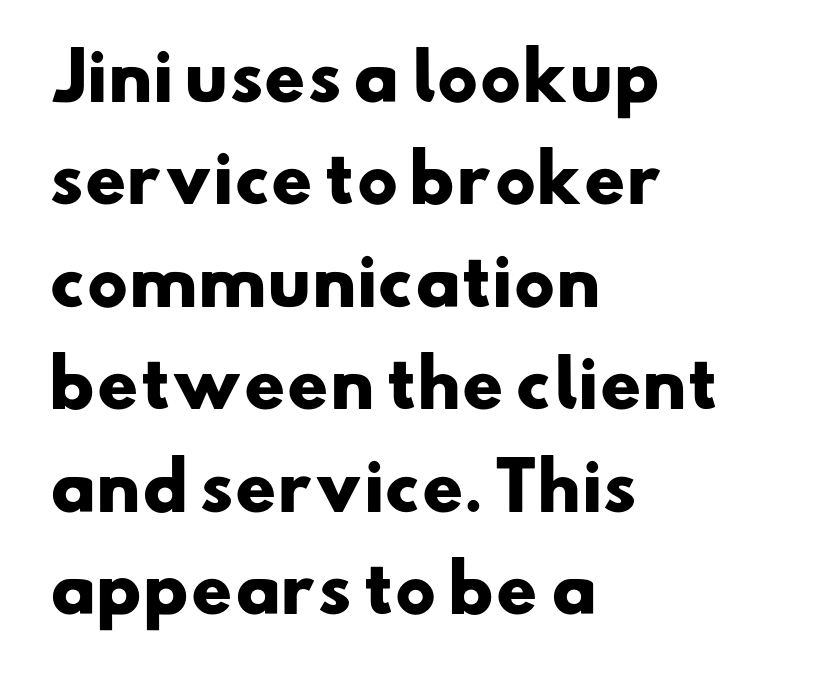
The image shows 64 px heavy, wide sans-serif type; set left-aligned, normal line spacing (1.6x), normal letter spacing, not underlined; low stroke contrast and a small x-height.
